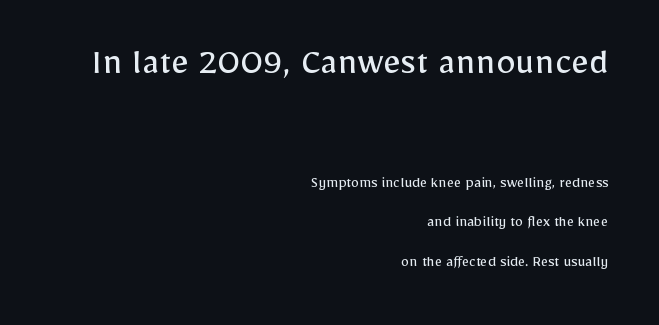
Q: Is the text bold? A: No.
Q: Is the text italic (slanted)? A: No, it is upright.
Q: Is the typeface a serif or a sans-serif typeface? A: Sans-serif.
Q: Is the text underlined? A: No.
Q: How is the paragraph aligned? A: Right-aligned.
Q: Is the spacing between letters normal or unusually wide? A: Normal.
Q: Is the spacing between lines tight, normal or loose? A: Loose.
Q: Which block of text is set in a larger size, the first (top) or the second (bottom)? A: The first (top) one.
Q: Width (condensed, normal, or wide)? A: Normal.
Q: Stroke contrast? A: Low.
Q: x-height? A: Medium.
Q: Monospaced? A: No.
